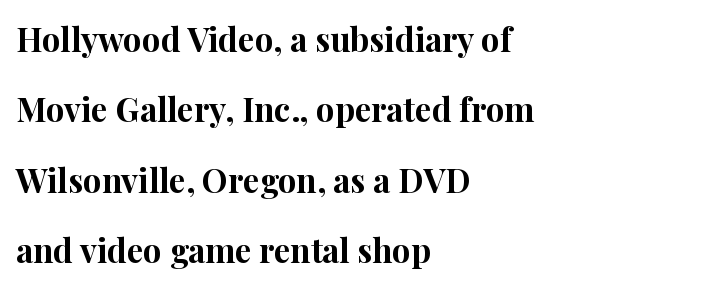
Visually the block forms a straight wall on the left and a jagged coastline on the right. Weight: bold. Standard letterfit; no display-style spreading of the glyphs. Just letters on the line, the space beneath them empty. In terms of letterform style, serifs are clearly present.
